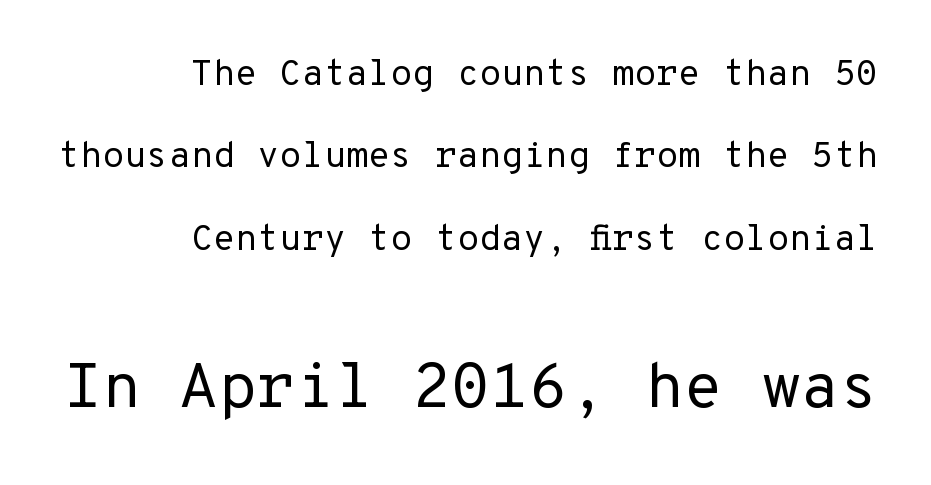
{"serif": "no", "italic": "no", "bold": "no", "weight": "regular", "width": "normal", "stroke_contrast": "low", "x_height": "medium", "monospaced": "yes", "underline": "no", "align": "right", "line_spacing": "loose", "line_spacing_ratio": 2.29, "letter_spacing": "normal", "letter_spacing_em": 0.0, "larger_block": "second", "size_ratio": 1.75, "glyph_px": 63}
